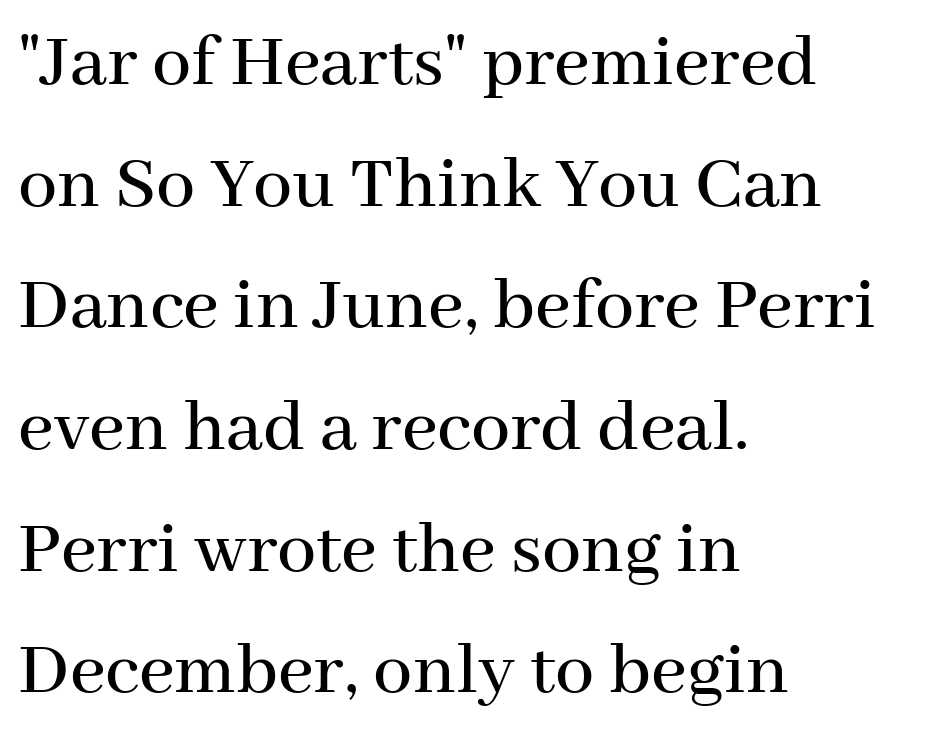
Q: Is the text italic (slanted)? A: No, it is upright.
Q: Is the typeface a serif or a sans-serif typeface? A: Serif.
Q: Is the text underlined? A: No.
Q: How is the paragraph aligned? A: Left-aligned.
Q: Is the spacing between letters normal or unusually wide? A: Normal.
Q: Is the spacing between lines tight, normal or loose? A: Normal.
Q: Width (condensed, normal, or wide)? A: Normal.
Q: Stroke contrast? A: Medium.
Q: x-height? A: Medium.
Q: Monospaced? A: No.
